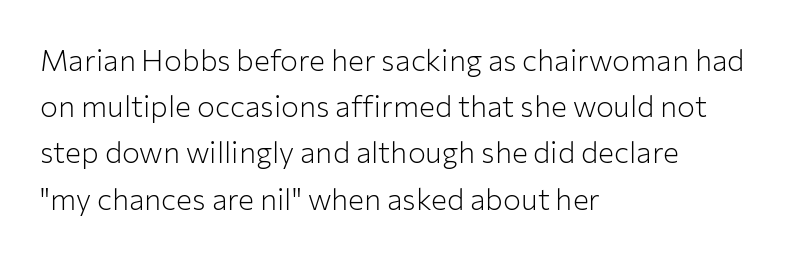
Reading down the block, your eye returns to a fixed left position each line. Examine the stroke ends and you'll find no serifs. The weight tops out at a normal text grade. Regular leading. Standard letterfit; no display-style spreading of the glyphs. Nobody drew a line under any word here.
